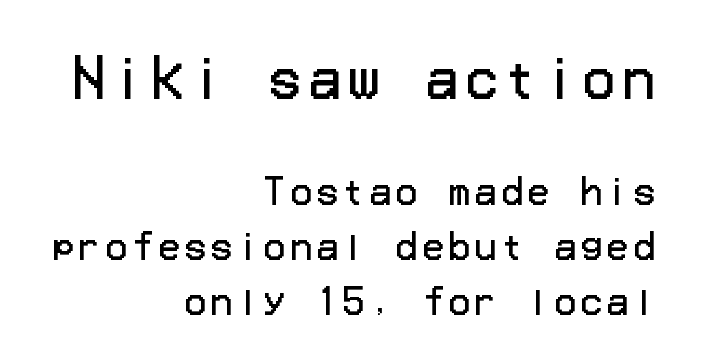
Larger block? The one above; the one below is distinctly smaller. Descenders are the only things crossing below the line. Regarding serifs, this sample does without them. A light-to-regular cut is what we see here.
